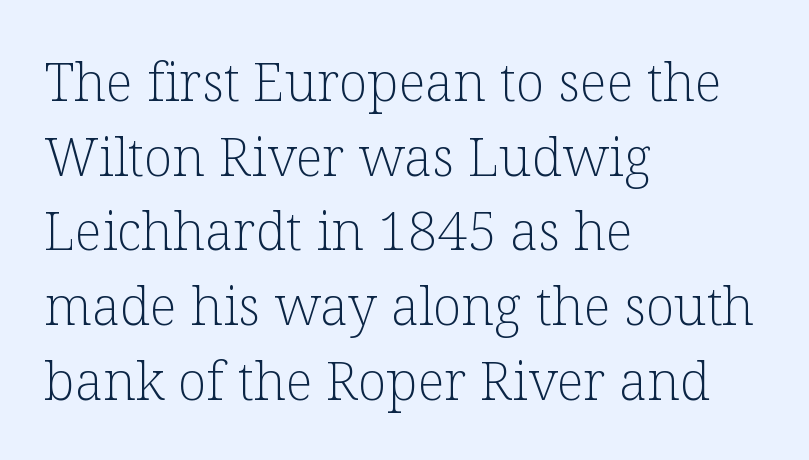
Q: Is the text bold? A: No.
Q: Is the text italic (slanted)? A: No, it is upright.
Q: Is the typeface a serif or a sans-serif typeface? A: Serif.
Q: Is the text underlined? A: No.
Q: How is the paragraph aligned? A: Left-aligned.
Q: Is the spacing between letters normal or unusually wide? A: Normal.
Q: Is the spacing between lines tight, normal or loose? A: Normal.
Q: Width (condensed, normal, or wide)? A: Normal.
Q: Stroke contrast? A: Low.
Q: x-height? A: Medium.
Q: Monospaced? A: No.
